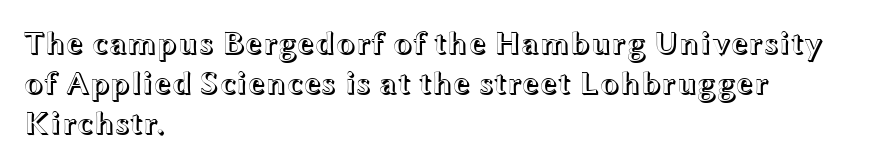
{"italic": "no", "width": "wide", "x_height": "medium", "monospaced": "no", "underline": "no", "align": "left", "line_spacing": "normal", "line_spacing_ratio": 1.25, "letter_spacing": "normal", "letter_spacing_em": 0.0, "glyph_px": 32}
